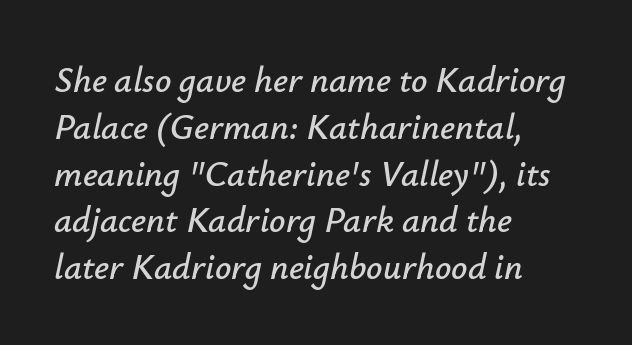
Q: Is the text italic (slanted)? A: Yes, it leans right by about 12 degrees.
Q: Is the text underlined? A: No.
Q: How is the paragraph aligned? A: Left-aligned.
Q: Is the spacing between letters normal or unusually wide? A: Normal.
Q: Is the spacing between lines tight, normal or loose? A: Normal.
Q: Width (condensed, normal, or wide)? A: Normal.
Q: Stroke contrast? A: Low.
Q: x-height? A: Small.
Q: Monospaced? A: No.
